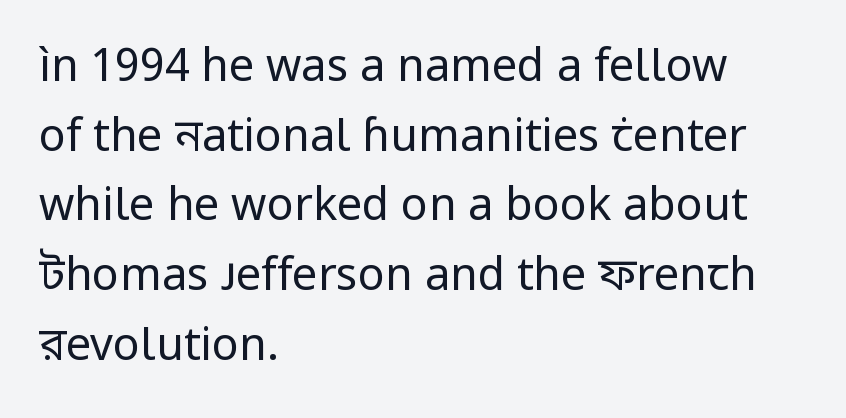
The image shows 45 px regular-weight sans-serif type, upright; set left-aligned, normal line spacing (1.55x), normal letter spacing, not underlined; low stroke contrast and a medium x-height.
